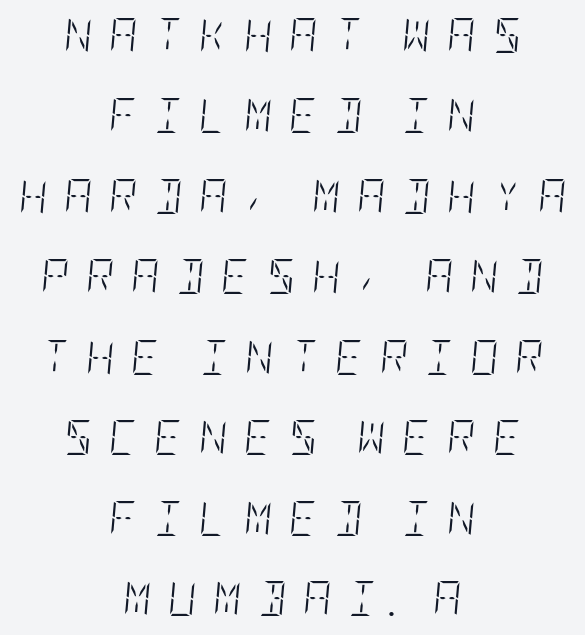
Any mark beneath the type? The region is blank. Loosely led — the rows are spread out. Italic? Definitely — the glyphs are oblique. Neither beginnings nor endings align; midpoints do.
